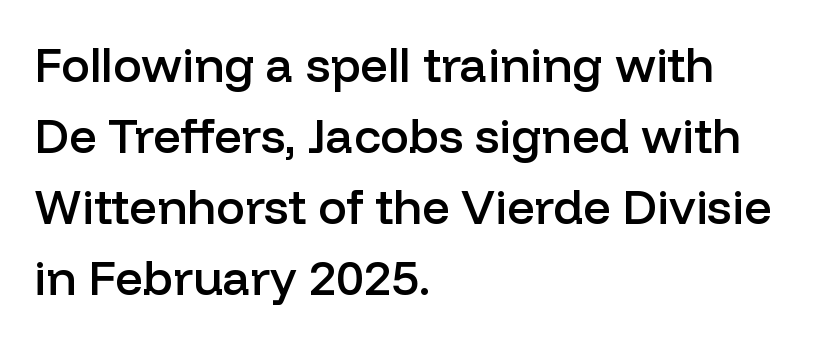
Do the characters align in a grid? No, the font is proportional. A normal amount of white space separates one row of letters from the next. Honestly, there is no underline to notice here at all. Visually the block forms a straight wall on the left and a jagged coastline on the right.
